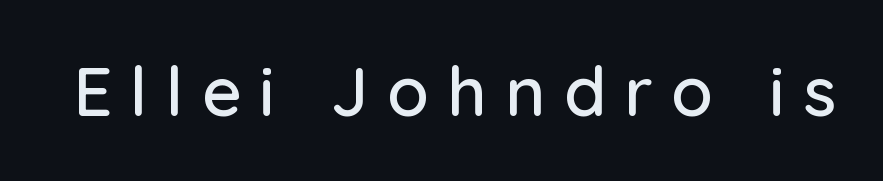
Varying glyph widths throughout — classic text-font behaviour. Lines of text with bare space underneath. The face used here is a sans, in the tradition of grotesques and geometrics. Between one letter and the next there's a generous, obvious gap. The axis of the letterforms is exactly vertical.
